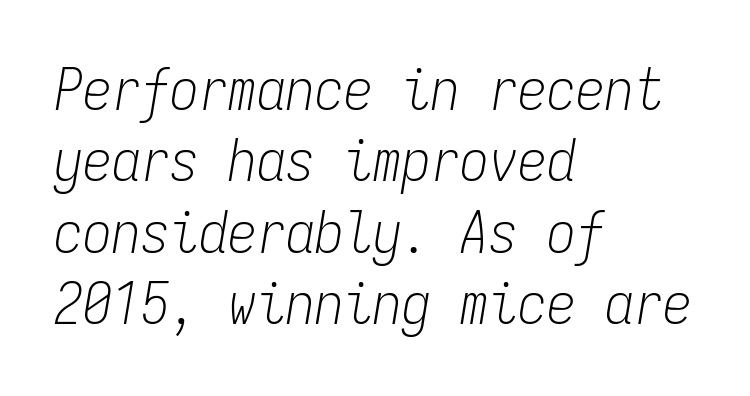
The image shows 58 px light, condensed type, italic (leaning right), monospaced; set left-aligned, line spacing 1.23x, normal letter spacing, not underlined; low stroke contrast and a medium x-height.
